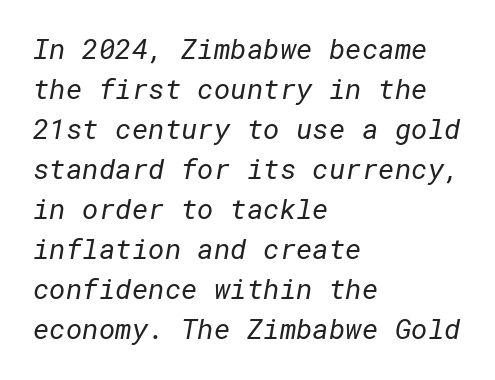
{"serif": "no", "bold": "no", "weight": "regular", "width": "normal", "stroke_contrast": "low", "x_height": "medium", "underline": "no", "align": "left", "line_spacing": "normal", "line_spacing_ratio": 1.43, "letter_spacing": "normal", "letter_spacing_em": 0.0, "glyph_px": 28}
